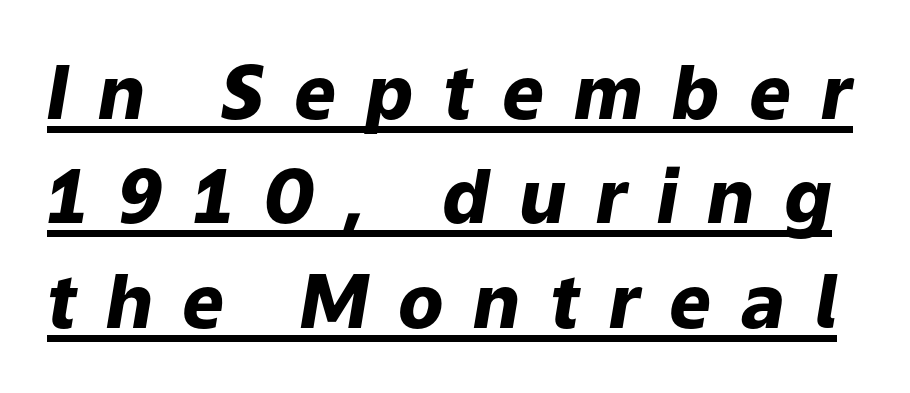
Q: Is the text bold? A: Yes.
Q: Is the text italic (slanted)? A: Yes, it leans right by about 9 degrees.
Q: Is the text underlined? A: Yes.
Q: Is the spacing between letters normal or unusually wide? A: Unusually wide.
Q: Is the spacing between lines tight, normal or loose? A: Normal.
Q: Width (condensed, normal, or wide)? A: Normal.
Q: Stroke contrast? A: Low.
Q: x-height? A: Medium.
Q: Monospaced? A: No.
